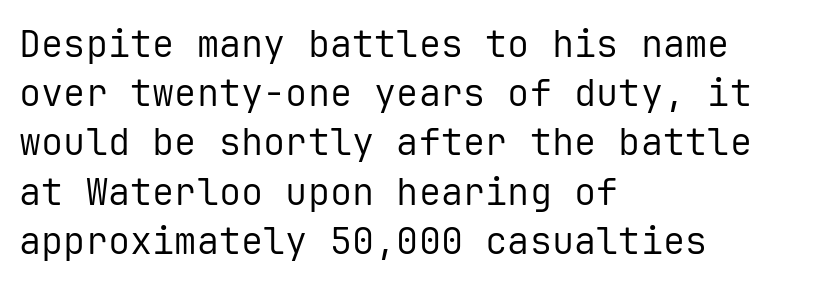
Q: Is the text bold? A: No.
Q: Is the text italic (slanted)? A: No, it is upright.
Q: Is the typeface a serif or a sans-serif typeface? A: Sans-serif.
Q: Is the text underlined? A: No.
Q: How is the paragraph aligned? A: Left-aligned.
Q: Is the spacing between letters normal or unusually wide? A: Normal.
Q: Is the spacing between lines tight, normal or loose? A: Normal.
Q: Width (condensed, normal, or wide)? A: Normal.
Q: Stroke contrast? A: Low.
Q: x-height? A: Medium.
Q: Monospaced? A: Yes.
